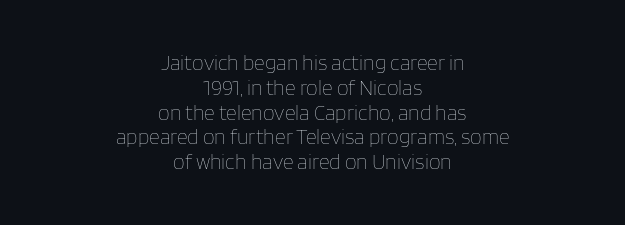
{"italic": "no", "bold": "no", "underline": "no", "align": "center", "line_spacing_ratio": 1.18, "letter_spacing": "normal", "letter_spacing_em": 0.0, "glyph_px": 21}
